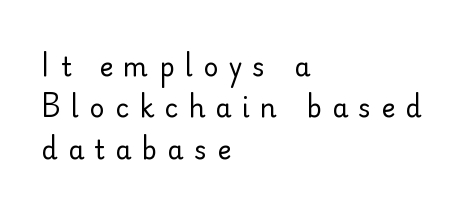
{"italic": "no", "bold": "no", "underline": "no", "align": "left", "line_spacing": "normal", "line_spacing_ratio": 1.59, "letter_spacing": "wide", "letter_spacing_em": 0.4, "glyph_px": 26}
